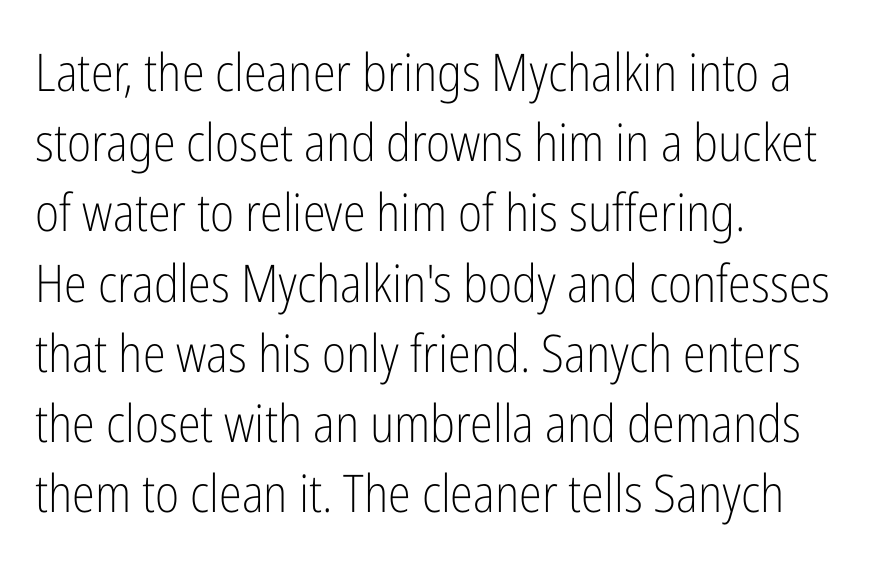
{"serif": "no", "italic": "no", "bold": "no", "weight": "light", "width": "condensed", "stroke_contrast": "low", "x_height": "medium", "monospaced": "no", "underline": "no", "align": "left", "line_spacing": "normal", "line_spacing_ratio": 1.35, "letter_spacing": "normal", "letter_spacing_em": 0.0, "glyph_px": 52}
